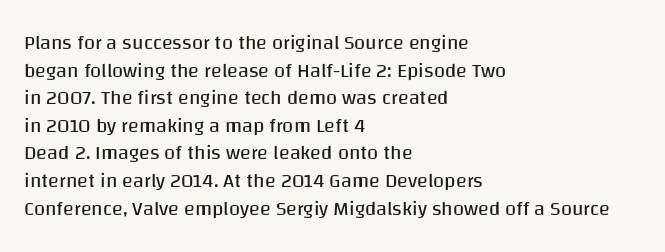
{"italic": "no", "bold": "no", "underline": "no", "align": "left", "line_spacing": "normal", "line_spacing_ratio": 1.38, "letter_spacing": "normal", "letter_spacing_em": 0.0, "glyph_px": 20}
